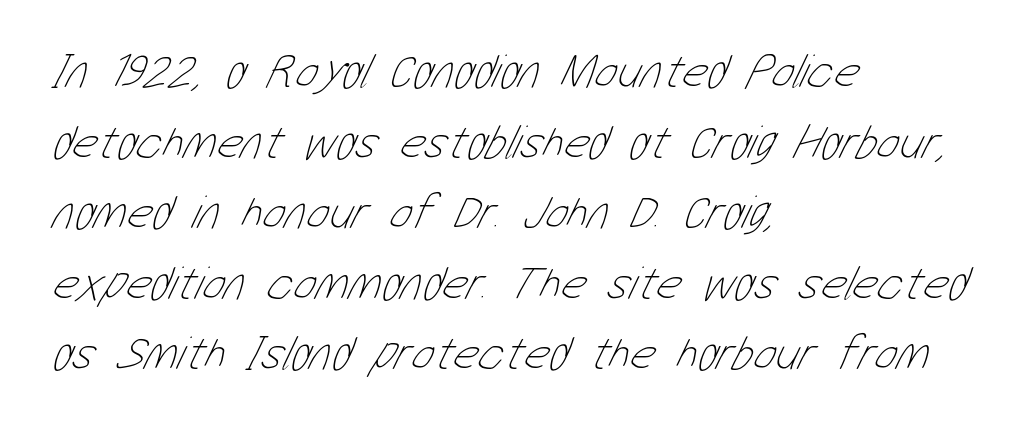
The image shows 48 px thin, condensed type; set left-aligned, normal line spacing (1.47x), normal letter spacing, not underlined; low stroke contrast and a medium x-height.
